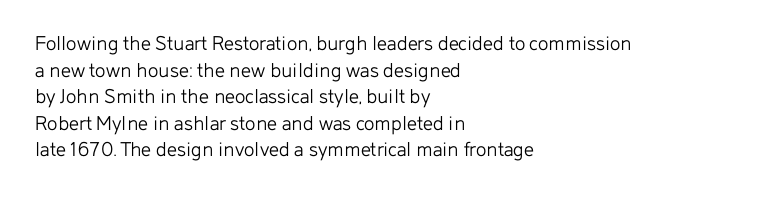
{"italic": "no", "bold": "no", "underline": "no", "align": "left", "line_spacing_ratio": 1.21, "letter_spacing": "normal", "letter_spacing_em": 0.0, "glyph_px": 22}
